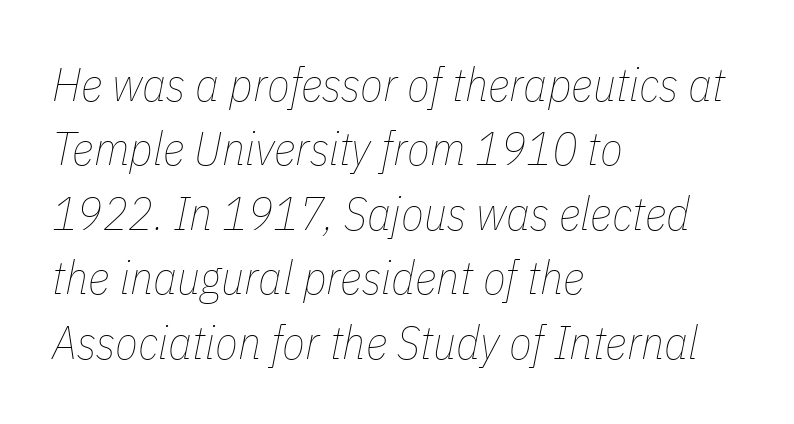
{"italic": "yes", "lean": "right", "slant_degrees": 11, "bold": "no", "weight": "thin", "width": "condensed", "stroke_contrast": "low", "x_height": "medium", "monospaced": "no", "underline": "no", "align": "left", "line_spacing": "normal", "line_spacing_ratio": 1.37, "letter_spacing": "normal", "letter_spacing_em": 0.0, "glyph_px": 47}
